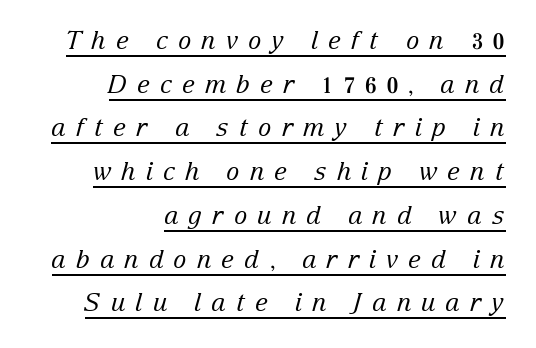
Notice how the passage keeps a crisp vertical edge on the right only. Is there an underline? Yes — a line sits under the letters. Would a proofreader flag this as italicized? Yes. A light-to-regular cut is what we see here. Short note: letters widely spaced.
